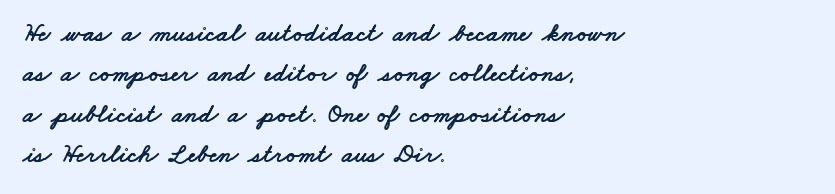
The image shows 26 px text type; set left-aligned, normal line spacing (1.55x), normal letter spacing, not underlined.
